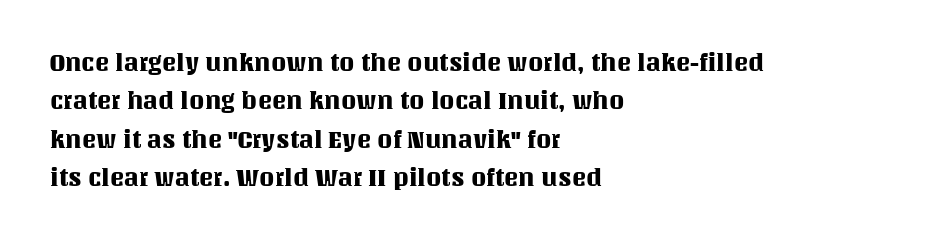
How would I describe the line gaps? Plain and ordinary. Teacher's note: observe the even left margin — that is flush-left alignment. Decoration check: the copy has no underline. Characters follow at the spacing the type designer built in. Is there any slant? The stems are plumb.
